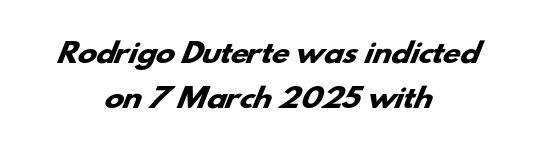
{"bold": "yes", "underline": "no", "align": "center", "line_spacing_ratio": 1.74, "letter_spacing": "normal", "letter_spacing_em": 0.0, "glyph_px": 26}
